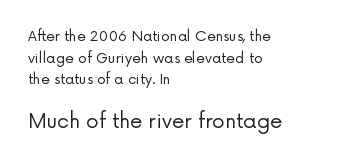
{"italic": "no", "bold": "no", "underline": "no", "align": "left", "line_spacing": "normal", "line_spacing_ratio": 1.54, "letter_spacing": "normal", "letter_spacing_em": 0.0, "larger_block": "second", "size_ratio": 1.43, "glyph_px": 20}
